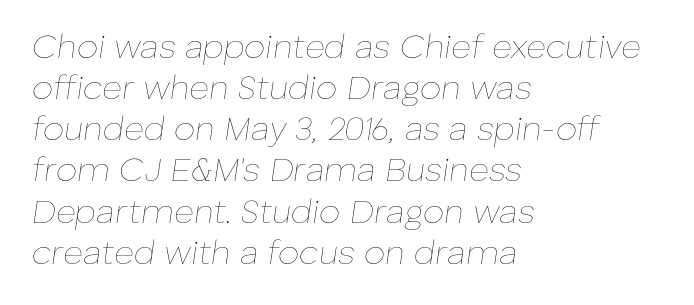
Where is the straight margin? On the left. The rendering keeps characters at their native spacing. Plain, unruled lines of type. The characters are drawn with everyday or finer stroke widths. Spacing verdict: proportional, widths tailored to each character.
